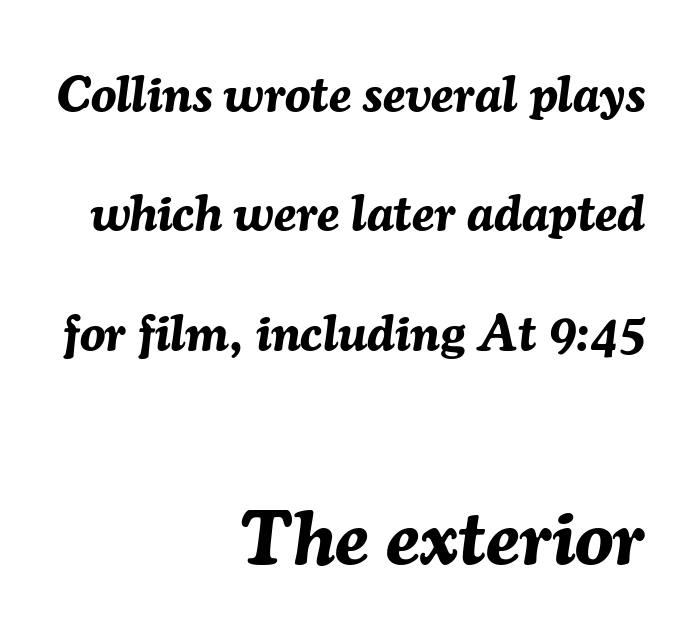
Q: Is the text bold? A: Yes.
Q: Is the text italic (slanted)? A: Yes, it leans right by about 7 degrees.
Q: Is the text underlined? A: No.
Q: How is the paragraph aligned? A: Right-aligned.
Q: Is the spacing between letters normal or unusually wide? A: Normal.
Q: Is the spacing between lines tight, normal or loose? A: Loose.
Q: Which block of text is set in a larger size, the first (top) or the second (bottom)? A: The second (bottom) one.
Q: Width (condensed, normal, or wide)? A: Normal.
Q: Stroke contrast? A: Medium.
Q: x-height? A: Medium.
Q: Monospaced? A: No.
